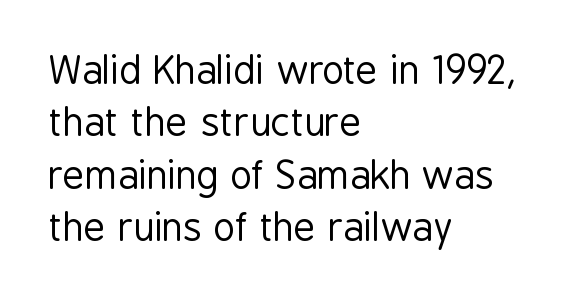
Q: Is the text bold? A: No.
Q: Is the text italic (slanted)? A: No, it is upright.
Q: Is the typeface a serif or a sans-serif typeface? A: Sans-serif.
Q: Is the text underlined? A: No.
Q: How is the paragraph aligned? A: Left-aligned.
Q: Is the spacing between letters normal or unusually wide? A: Normal.
Q: Is the spacing between lines tight, normal or loose? A: Normal.
Q: Width (condensed, normal, or wide)? A: Condensed.
Q: Stroke contrast? A: Low.
Q: x-height? A: Medium.
Q: Monospaced? A: No.
